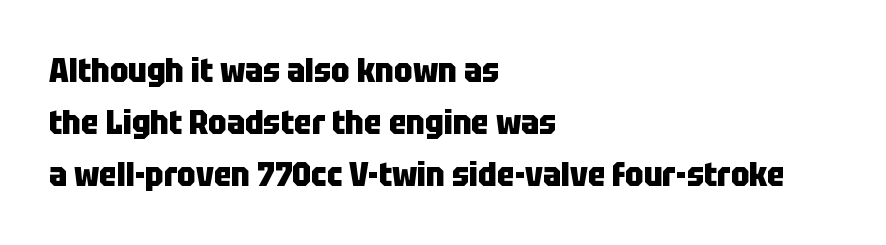
The rendering anchors every line to the left-hand side. As a designer I'd log this as weight 700, bold. Rendered with straight, roman letterforms. Nothing sits at the stroke ends, so this counts as sans-serif. Regarding leading, the lines here are spaced in the standard way. This sample has the flowing, uneven cadence of proportional lettering.
